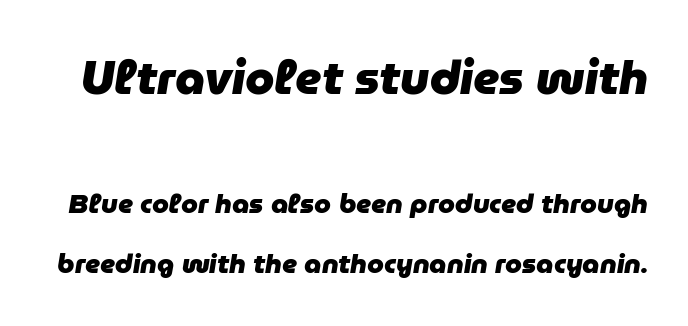
Q: Is the text bold? A: Yes.
Q: Is the text italic (slanted)? A: Yes, it leans right by about 9 degrees.
Q: Is the text underlined? A: No.
Q: Is the spacing between letters normal or unusually wide? A: Normal.
Q: Is the spacing between lines tight, normal or loose? A: Loose.
Q: Which block of text is set in a larger size, the first (top) or the second (bottom)? A: The first (top) one.
Q: Width (condensed, normal, or wide)? A: Normal.
Q: Stroke contrast? A: Low.
Q: x-height? A: Medium.
Q: Monospaced? A: No.
